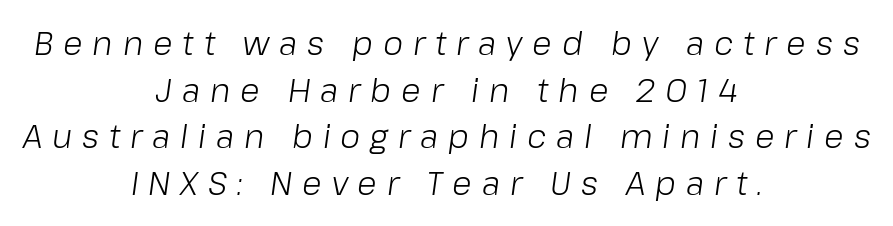
Unmarked baselines from the first word to the last. One-word summary of the alignment: center. Stroke thickness stays within the range of a standard reading face or lighter. This sample has the flowing, uneven cadence of proportional lettering.
